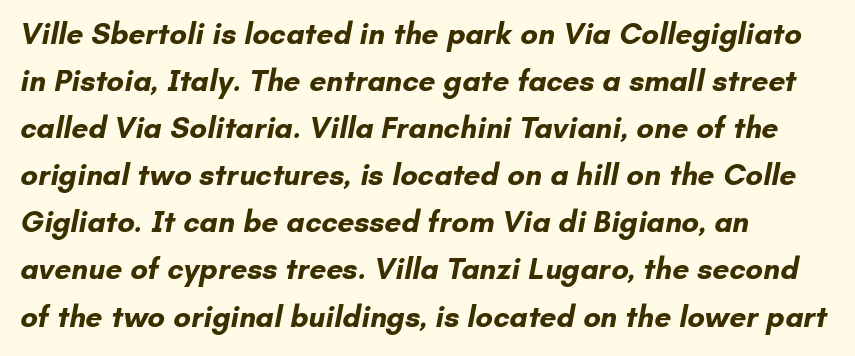
Nobody touched the tracking dial on this one. The paragraph shown leans on its left margin. Character widths vary here, with narrow letters taking less room than wide ones. What's the leading like? Ordinary, nothing unusual.
